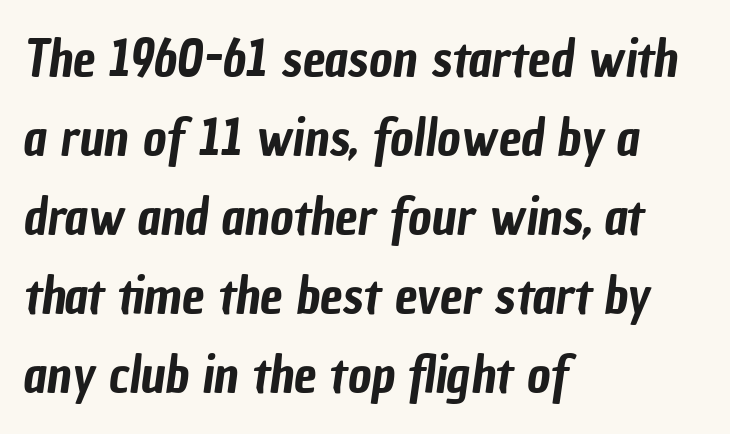
The image shows 51 px condensed sans-serif type; set left-aligned, normal line spacing (1.55x), normal letter spacing, not underlined; low stroke contrast and a medium x-height.
